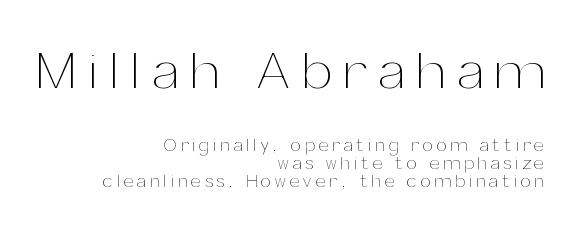
Looks like regular typesetting: each glyph gets only the width it needs. The block of text is dense from top to bottom, with scant space between rows. Look at the tracking — it's clearly loosened, letters drifting apart. Ordinary non-slanted type is in use. The lines are quadded right. The face looks like a standard text weight, possibly lighter.
